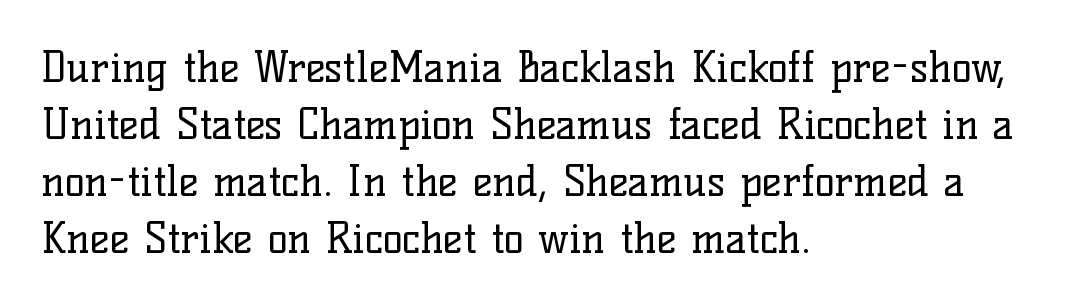
Observe the ordinary spacing: letters are neighbours, not strangers. Normally led — the rows are evenly, conventionally spaced. Letters rest on an invisible, unmarked baseline. The letters advance in unequal steps, a hallmark of proportional type. Do the letters lean? They stand straight. Classification — serif.
